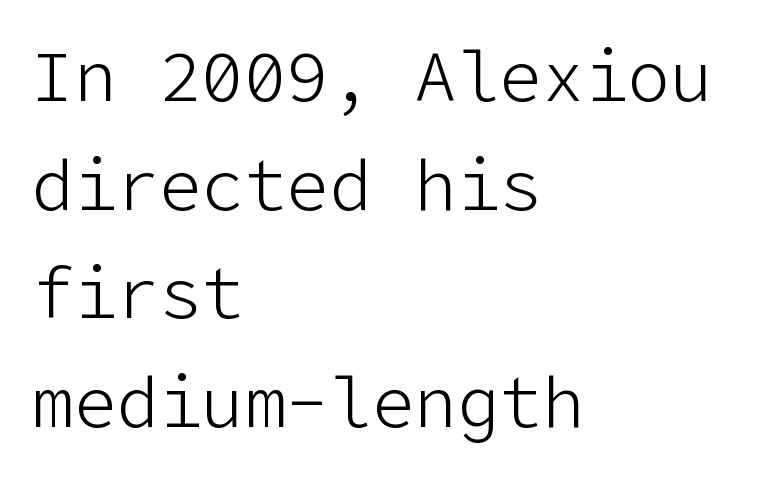
{"serif": "no", "italic": "no", "bold": "no", "weight": "light", "width": "normal", "stroke_contrast": "low", "x_height": "medium", "underline": "no", "align": "left", "line_spacing": "normal", "line_spacing_ratio": 1.53, "letter_spacing": "normal", "letter_spacing_em": 0.0, "glyph_px": 71}
